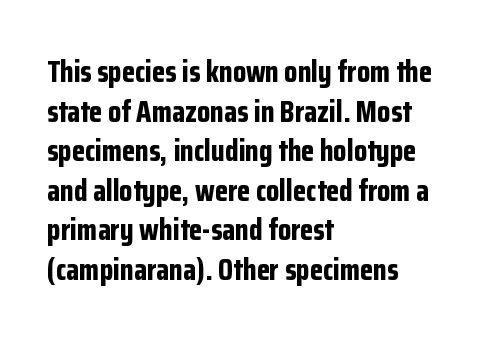
Q: Is the text bold? A: Yes.
Q: Is the text italic (slanted)? A: No, it is upright.
Q: Is the typeface a serif or a sans-serif typeface? A: Sans-serif.
Q: Is the text underlined? A: No.
Q: How is the paragraph aligned? A: Left-aligned.
Q: Is the spacing between letters normal or unusually wide? A: Normal.
Q: Is the spacing between lines tight, normal or loose? A: Normal.
Q: Width (condensed, normal, or wide)? A: Condensed.
Q: Stroke contrast? A: Low.
Q: x-height? A: Medium.
Q: Monospaced? A: No.
